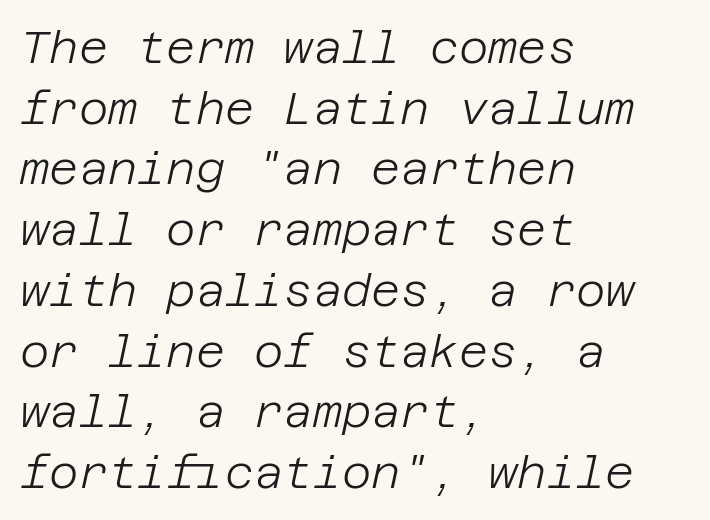
The image shows 45 px light type, italic (leaning right); set left-aligned, normal line spacing (1.35x), normal letter spacing, not underlined; low stroke contrast and a large x-height.
